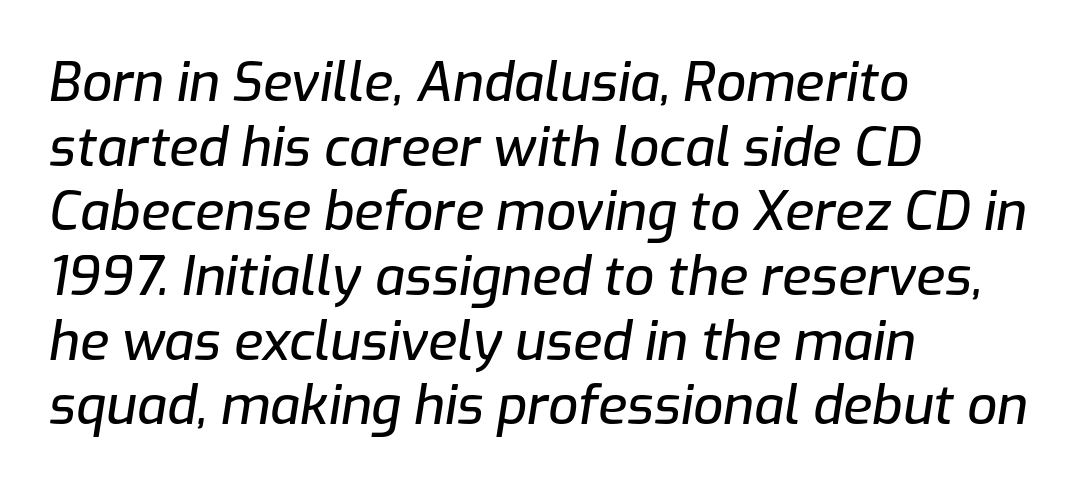
The image shows 53 px text type, italic (leaning right); set left-aligned, line spacing 1.22x, normal letter spacing, not underlined; low stroke contrast and a medium x-height.
